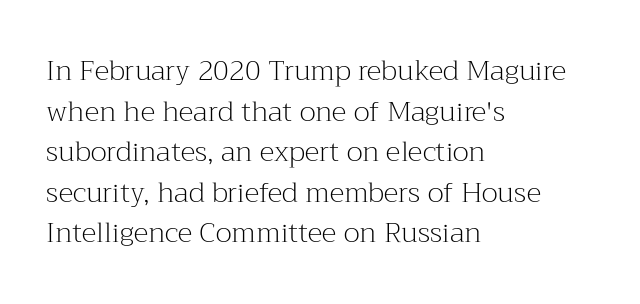
The image shows 28 px light serif type, upright; set left-aligned, normal line spacing (1.45x), normal letter spacing, not underlined; medium stroke contrast and a medium x-height.
